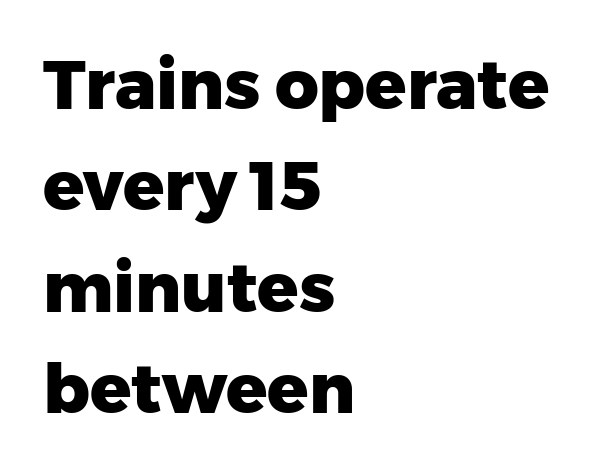
The image shows 68 px heavy sans-serif type, upright; set left-aligned, normal line spacing (1.49x), normal letter spacing, not underlined; low stroke contrast and a medium x-height.
